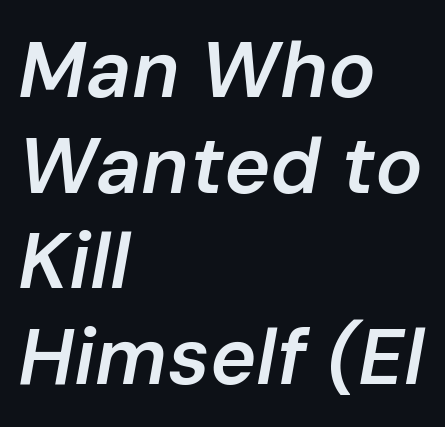
The image shows 79 px semibold type, italic (leaning right); set left-aligned, line spacing 1.21x, normal letter spacing, not underlined; low stroke contrast and a medium x-height.
